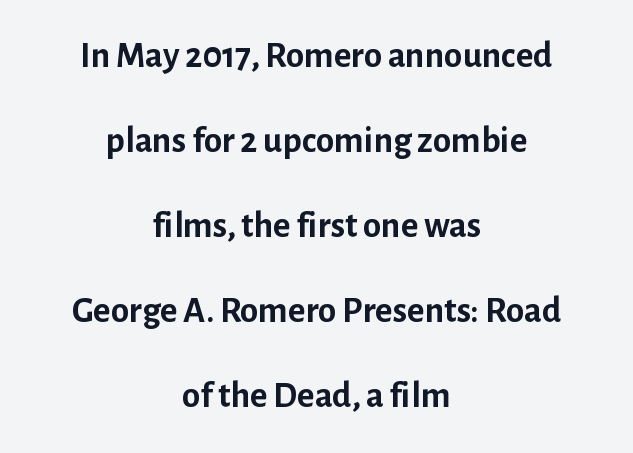
The typesetting leans heavy: a genuine bold. Note the varied advance widths — an 'i' is clearly narrower than an 'm'. Clear beneath every line of the passage. Students, note that the glyphs here touch the page at normal intervals.
